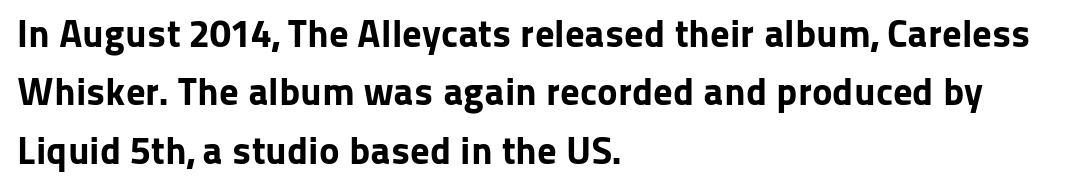
Q: Is the text bold? A: Yes.
Q: Is the text italic (slanted)? A: No, it is upright.
Q: Is the typeface a serif or a sans-serif typeface? A: Sans-serif.
Q: Is the text underlined? A: No.
Q: How is the paragraph aligned? A: Left-aligned.
Q: Is the spacing between letters normal or unusually wide? A: Normal.
Q: Is the spacing between lines tight, normal or loose? A: Normal.
Q: Width (condensed, normal, or wide)? A: Normal.
Q: Stroke contrast? A: Low.
Q: x-height? A: Medium.
Q: Monospaced? A: No.
